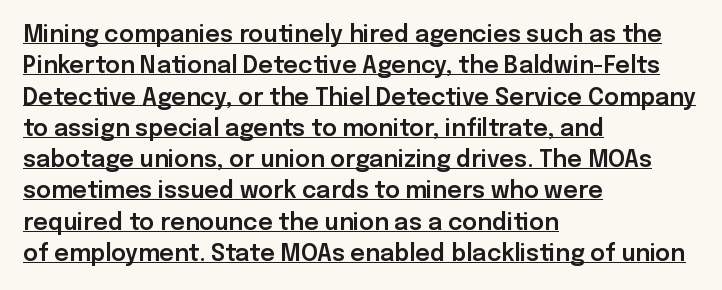
Q: Is the text italic (slanted)? A: No, it is upright.
Q: Is the text underlined? A: Yes.
Q: How is the paragraph aligned? A: Left-aligned.
Q: Is the spacing between letters normal or unusually wide? A: Normal.
Q: Is the spacing between lines tight, normal or loose? A: Normal.
